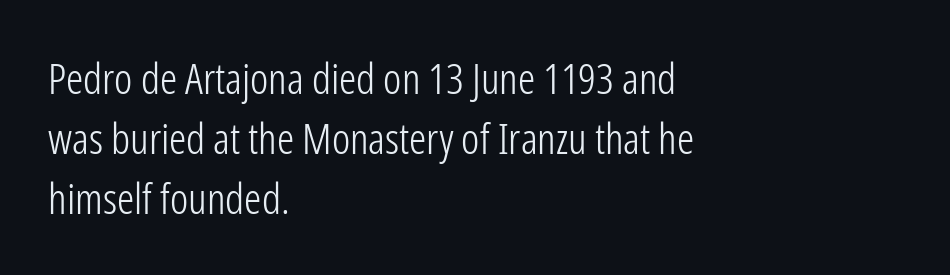
The image shows 43 px light, condensed sans-serif type, upright; set left-aligned, normal line spacing (1.39x), normal letter spacing, not underlined; low stroke contrast and a medium x-height.
